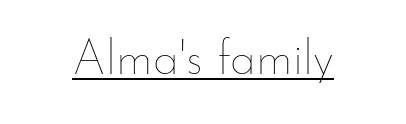
Does a line run under the words? Yes, clearly. Unlike italic type, these characters show no tilt at all. A typesetter would call this proportional, since set widths differ per character. Words appear dense and cohesive because spacing is normal.
